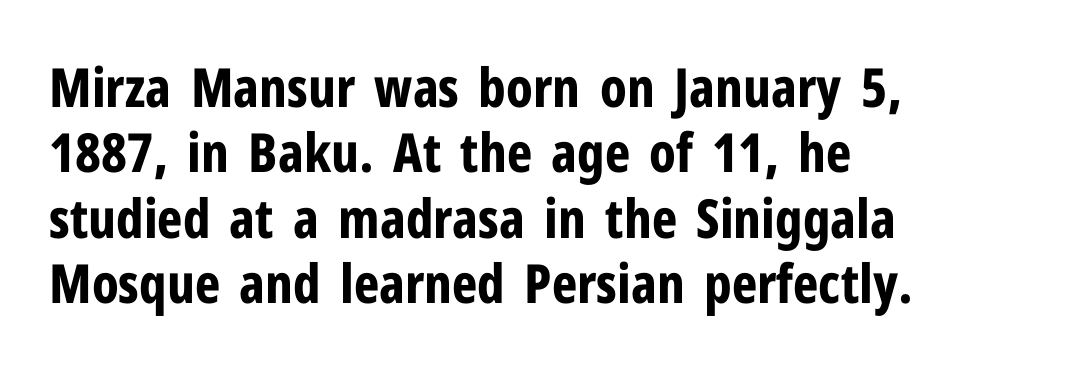
Q: Is the text bold? A: Yes.
Q: Is the text italic (slanted)? A: No, it is upright.
Q: Is the typeface a serif or a sans-serif typeface? A: Sans-serif.
Q: Is the text underlined? A: No.
Q: How is the paragraph aligned? A: Left-aligned.
Q: Is the spacing between letters normal or unusually wide? A: Normal.
Q: Width (condensed, normal, or wide)? A: Condensed.
Q: Stroke contrast? A: Low.
Q: x-height? A: Medium.
Q: Monospaced? A: No.
